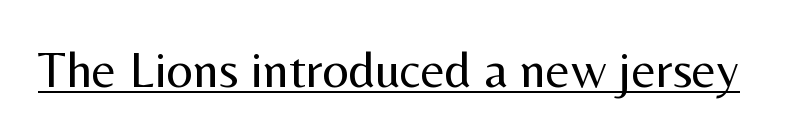
Q: Is the text bold? A: No.
Q: Is the text italic (slanted)? A: No, it is upright.
Q: Is the typeface a serif or a sans-serif typeface? A: Sans-serif.
Q: Is the text underlined? A: Yes.
Q: Is the spacing between letters normal or unusually wide? A: Normal.
Q: Width (condensed, normal, or wide)? A: Normal.
Q: Stroke contrast? A: Medium.
Q: x-height? A: Medium.
Q: Monospaced? A: No.
